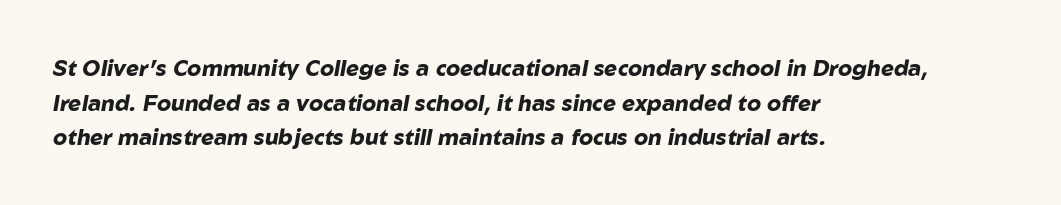
{"italic": "yes", "lean": "right", "slant_degrees": 10, "bold": "yes", "underline": "no", "align": "left", "line_spacing": "normal", "line_spacing_ratio": 1.57, "letter_spacing": "normal", "letter_spacing_em": 0.0, "glyph_px": 22}
